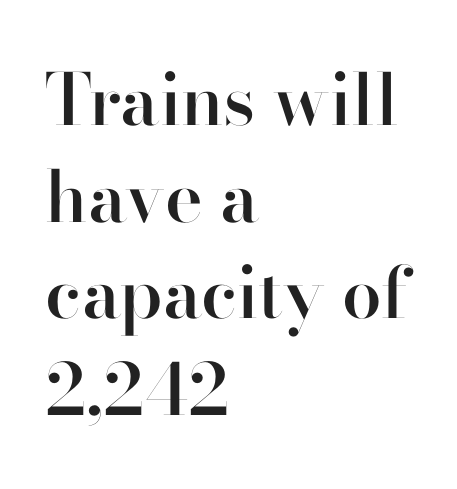
Q: Is the text bold? A: Semi-bold.
Q: Is the text italic (slanted)? A: No, it is upright.
Q: Is the typeface a serif or a sans-serif typeface? A: Sans-serif.
Q: Is the text underlined? A: No.
Q: How is the paragraph aligned? A: Left-aligned.
Q: Is the spacing between letters normal or unusually wide? A: Normal.
Q: Is the spacing between lines tight, normal or loose? A: Normal.
Q: Width (condensed, normal, or wide)? A: Normal.
Q: Stroke contrast? A: High.
Q: x-height? A: Small.
Q: Monospaced? A: No.
